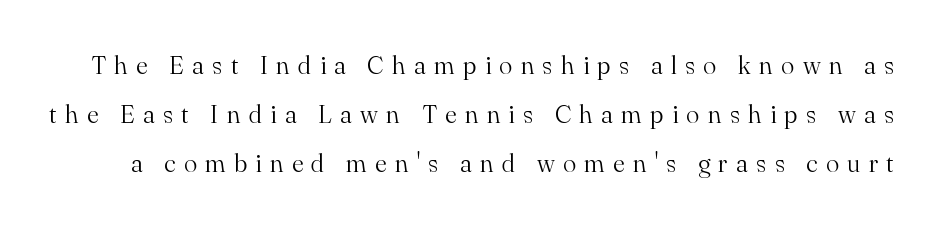
Here the glyphs are tracked loosely, breaking word shapes into spaced letters. Characters remain perfectly vertical along every line. The foot of each line stays bare and open. On a weight scale, this lands at 450 or below. The rendering uses a large line-height, opening up the rows.
